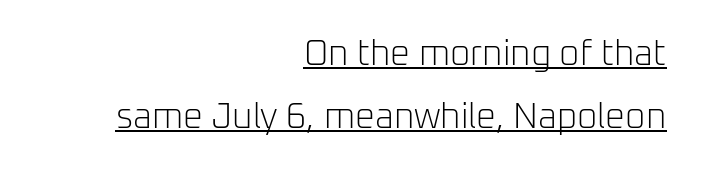
{"serif": "no", "italic": "no", "bold": "no", "weight": "light", "width": "normal", "stroke_contrast": "low", "x_height": "medium", "monospaced": "no", "underline": "yes", "align": "right", "line_spacing_ratio": 1.8, "letter_spacing": "normal", "letter_spacing_em": 0.0, "glyph_px": 35}
